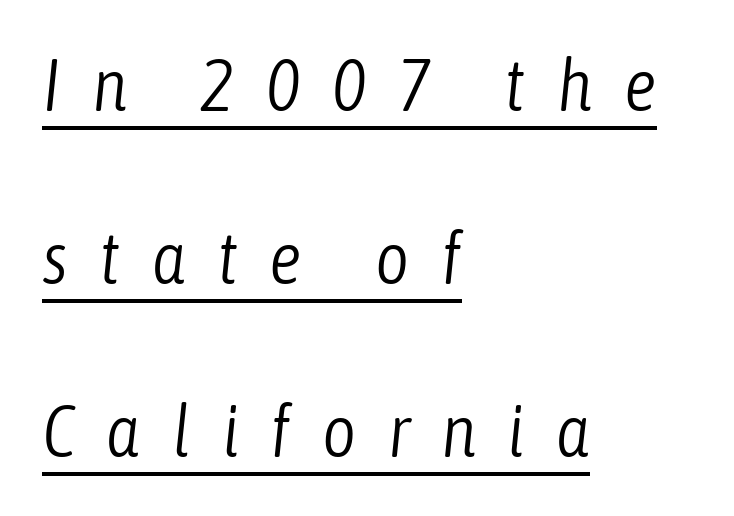
The weight would be labelled regular, book, light, or lighter still. The face used here is rendered with a markedly widened letterfit. A rule runs beneath these lines of type. Note the varied advance widths — an 'i' is clearly narrower than an 'm'. In CSS terms this would be text-align: left.
